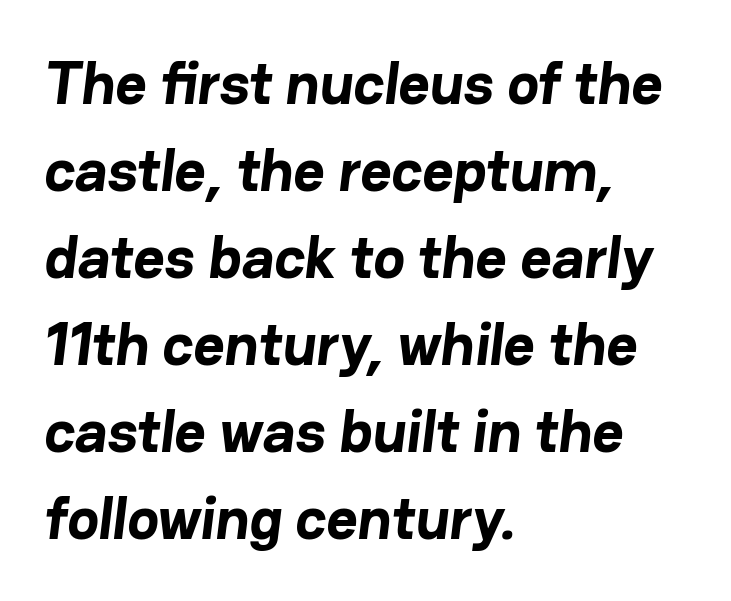
Letter spacing: default. A student would call this left alignment; a typographer would say flush left, rag right. If you measured baseline to baseline, you'd find a middling distance. Plenty of ink on the page — the face is bold. Beneath every word, the page is bare.
